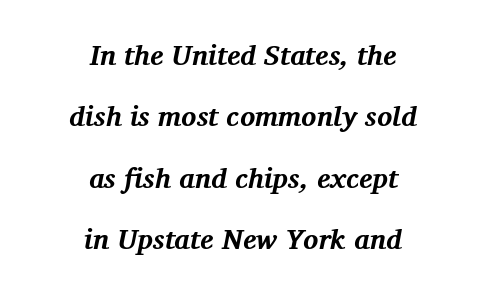
The image shows 28 px bold serif type, italic (leaning right); set centered, loose line spacing (2.19x), normal letter spacing, not underlined; medium stroke contrast and a medium x-height.
